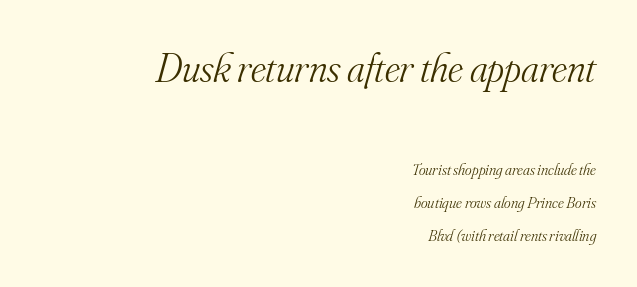
Q: Is the text bold? A: No.
Q: Is the text italic (slanted)? A: Yes, it leans right by about 16 degrees.
Q: Is the typeface a serif or a sans-serif typeface? A: Serif.
Q: Is the text underlined? A: No.
Q: How is the paragraph aligned? A: Right-aligned.
Q: Is the spacing between letters normal or unusually wide? A: Normal.
Q: Is the spacing between lines tight, normal or loose? A: Loose.
Q: Which block of text is set in a larger size, the first (top) or the second (bottom)? A: The first (top) one.
Q: Width (condensed, normal, or wide)? A: Normal.
Q: Stroke contrast? A: Medium.
Q: x-height? A: Small.
Q: Monospaced? A: No.
